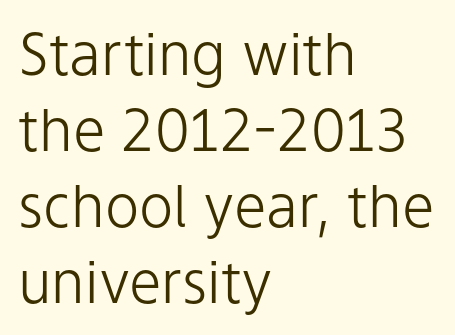
These lines are rendered in a variable-pitch font. The tracking reads as untouched default to a designer's eye. The gap between lines stays unmarked. Check where the strokes stop: nothing finishes them off — pure sans. Interline gaps are of average width in this sample.
